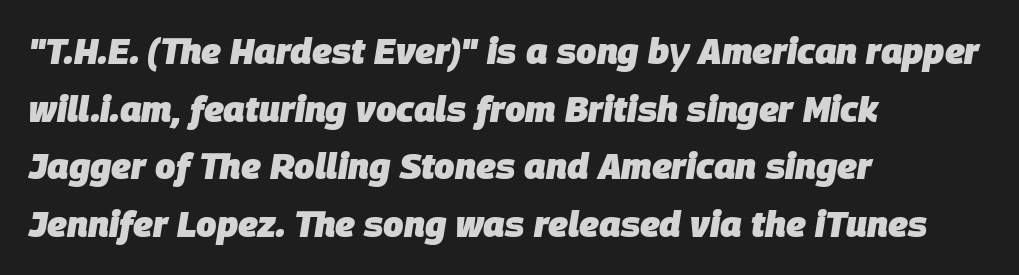
{"italic": "yes", "lean": "right", "slant_degrees": 9, "bold": "yes", "weight": "heavy", "width": "normal", "stroke_contrast": "low", "x_height": "large", "monospaced": "no", "underline": "no", "align": "left", "line_spacing": "normal", "line_spacing_ratio": 1.6, "letter_spacing": "normal", "letter_spacing_em": 0.0, "glyph_px": 36}
